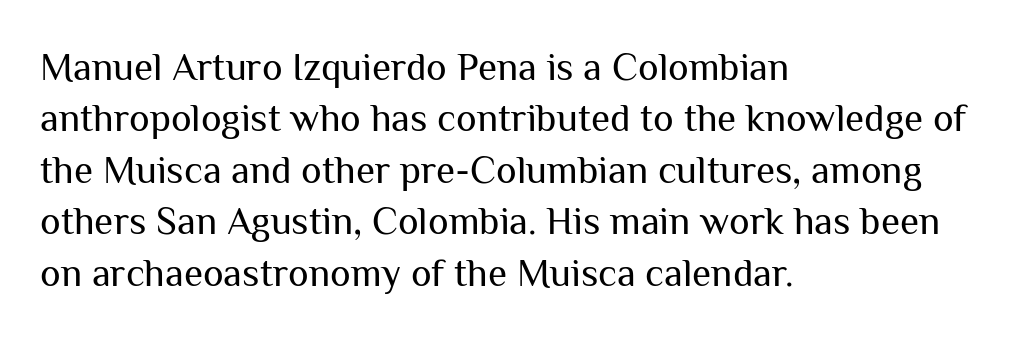
The image shows 39 px regular-weight sans-serif type, upright; set left-aligned, normal line spacing (1.32x), normal letter spacing, not underlined; medium stroke contrast and a medium x-height.
